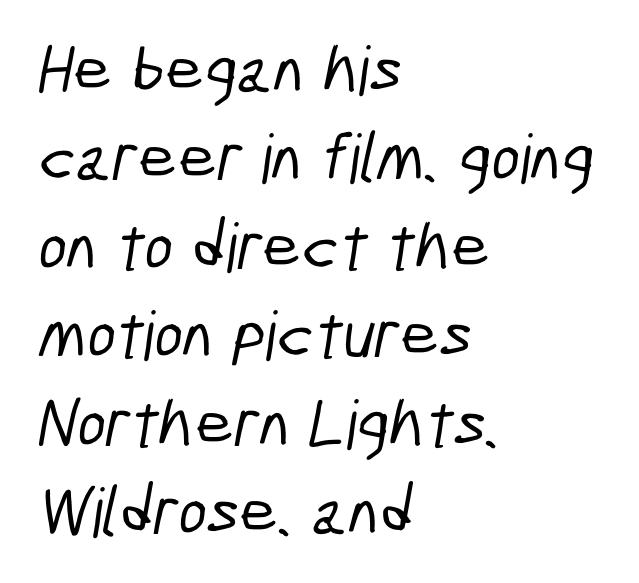
Character widths vary here, with narrow letters taking less room than wide ones. Honestly, the row spacing looks completely unremarkable. These lines keep a tight, regular rhythm from letter to letter. One-word summary of the alignment: left.
